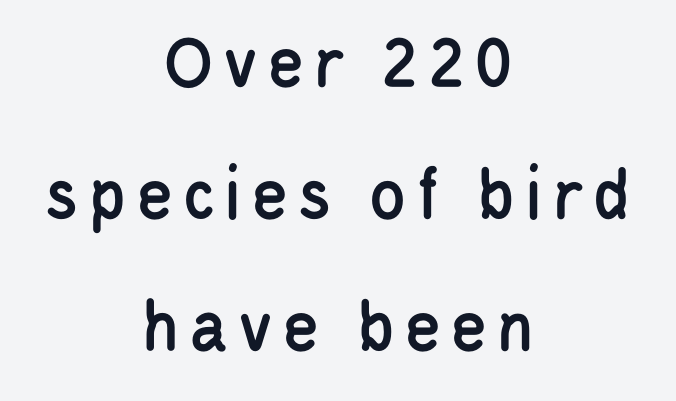
The lettering stays uniformly vertical, giving the passage a roman look. This rendering uses center alignment, leaving both contours irregular but symmetric. Observe the absence of serifs on each vertical stroke in this sample. Proportional: the letters do not fall into vertical columns. Descenders are the only things crossing below the line.
